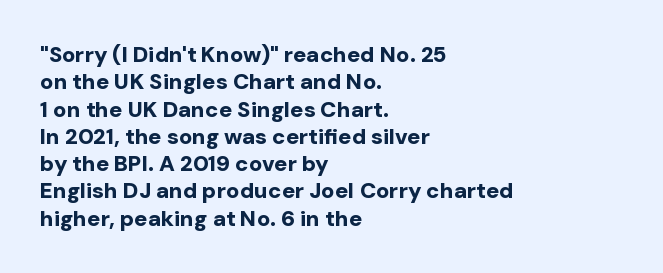
Chunky letters — that's bold for sure. Caption: standard tracking, unaltered. Descenders are the only things crossing below the line. Typeset ragged right — the left edge is the straight one. The letters stand upright; this is a roman face.
